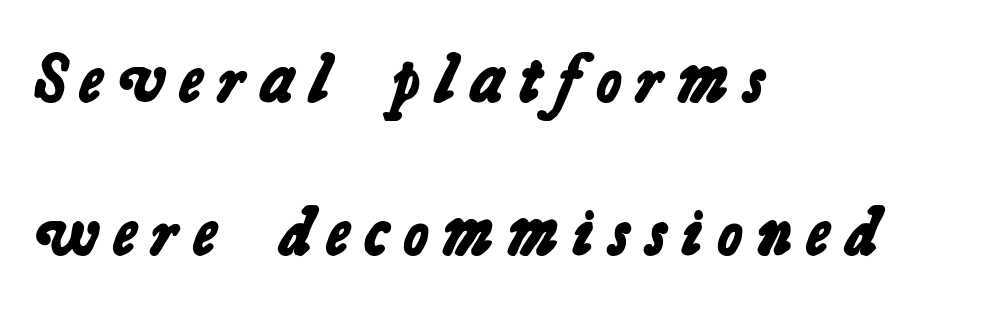
The glyphs are unaccompanied by any horizontal stroke below them. The type is letterspaced generously, with wide tracking. Proportional: the letters do not fall into vertical columns. Loosely led — the rows are spread out. Look at the stroke-to-counter ratio: heavy, a bold. Check where the strokes stop: nothing finishes them off — pure sans.
